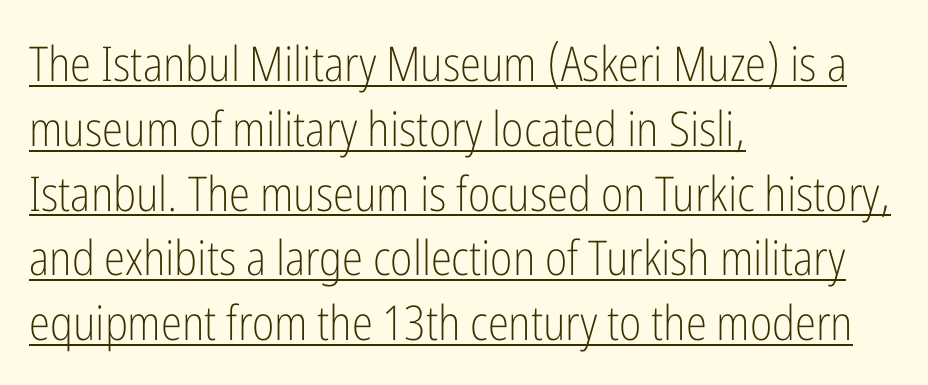
Q: Is the text bold? A: No.
Q: Is the text italic (slanted)? A: No, it is upright.
Q: Is the typeface a serif or a sans-serif typeface? A: Sans-serif.
Q: Is the text underlined? A: Yes.
Q: How is the paragraph aligned? A: Left-aligned.
Q: Is the spacing between letters normal or unusually wide? A: Normal.
Q: Is the spacing between lines tight, normal or loose? A: Normal.
Q: Width (condensed, normal, or wide)? A: Condensed.
Q: Stroke contrast? A: Low.
Q: x-height? A: Medium.
Q: Monospaced? A: No.
